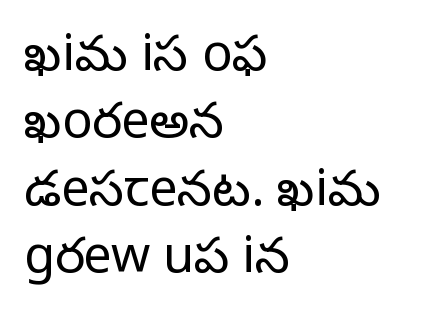
Summary of weight: not heavy and not bold. Grotesque or geometric, the face here clearly has no serifs. Rendered with straight, roman letterforms. The typesetter chose a ragged-right arrangement here. Inter-character spacing is left at the font's built-in metrics. This sample has the flowing, uneven cadence of proportional lettering.
